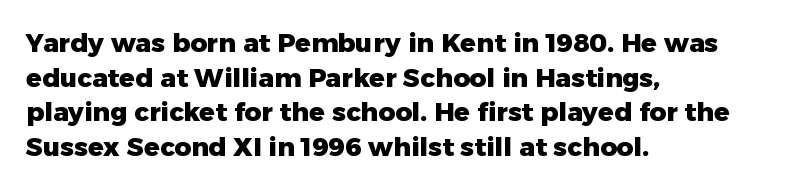
{"italic": "no", "bold": "yes", "underline": "no", "align": "left", "line_spacing": "normal", "line_spacing_ratio": 1.33, "letter_spacing": "normal", "letter_spacing_em": 0.0, "glyph_px": 26}
